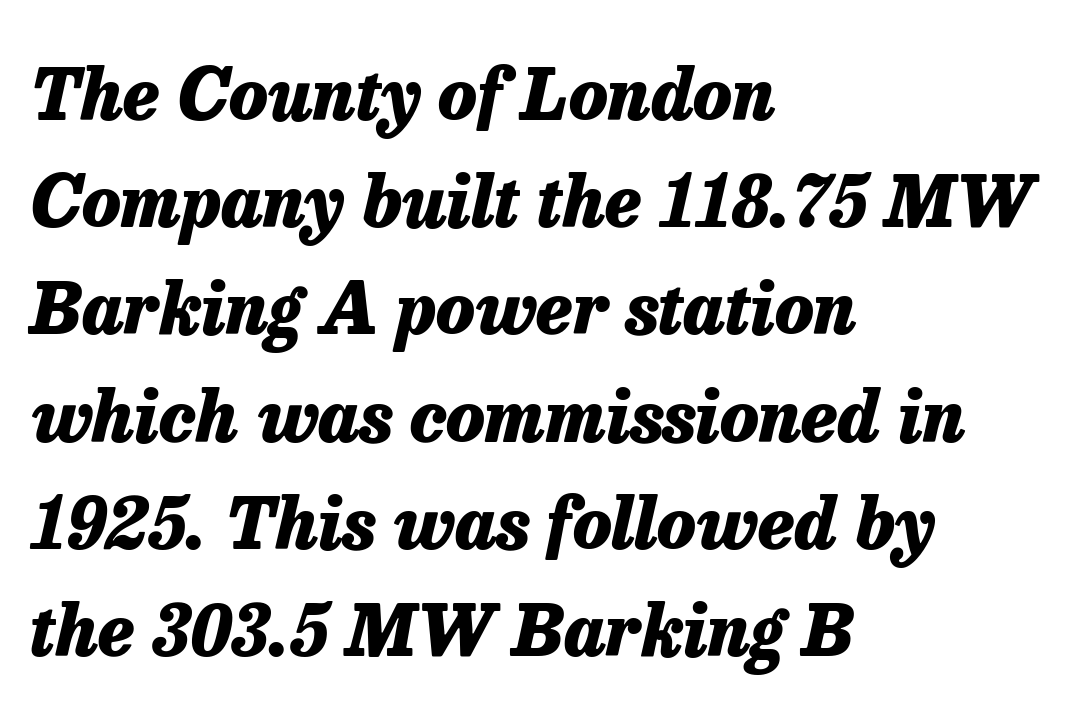
Q: Is the text bold? A: Yes.
Q: Is the text italic (slanted)? A: Yes, it leans right by about 13 degrees.
Q: Is the text underlined? A: No.
Q: How is the paragraph aligned? A: Left-aligned.
Q: Is the spacing between letters normal or unusually wide? A: Normal.
Q: Is the spacing between lines tight, normal or loose? A: Normal.
Q: Width (condensed, normal, or wide)? A: Normal.
Q: Stroke contrast? A: Low.
Q: x-height? A: Medium.
Q: Monospaced? A: No.
